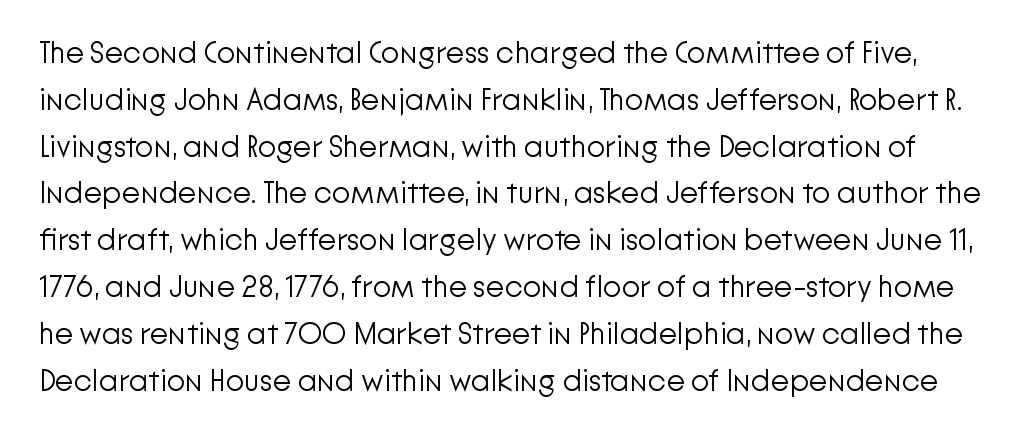
Q: Is the text bold? A: No.
Q: Is the text italic (slanted)? A: No, it is upright.
Q: Is the typeface a serif or a sans-serif typeface? A: Sans-serif.
Q: Is the text underlined? A: No.
Q: Is the spacing between letters normal or unusually wide? A: Normal.
Q: Is the spacing between lines tight, normal or loose? A: Normal.
Q: Width (condensed, normal, or wide)? A: Normal.
Q: Stroke contrast? A: Low.
Q: x-height? A: Medium.
Q: Monospaced? A: No.
